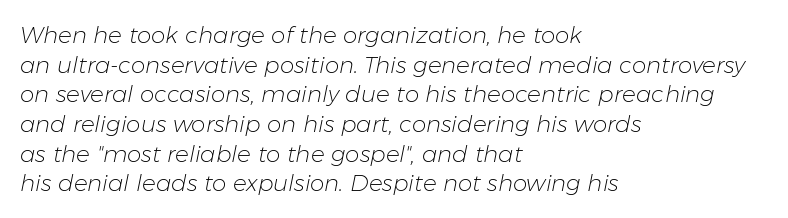
The image shows 23 px text type, italic (leaning right); set left-aligned, normal line spacing (1.29x), normal letter spacing, not underlined.
